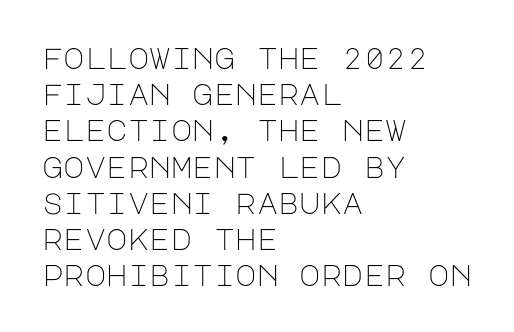
Q: Is the text bold? A: No.
Q: Is the text italic (slanted)? A: No, it is upright.
Q: Is the typeface a serif or a sans-serif typeface? A: Sans-serif.
Q: Is the text underlined? A: No.
Q: How is the paragraph aligned? A: Left-aligned.
Q: Is the spacing between letters normal or unusually wide? A: Normal.
Q: Is the spacing between lines tight, normal or loose? A: Normal.
Q: Width (condensed, normal, or wide)? A: Normal.
Q: Stroke contrast? A: Low.
Q: x-height? A: Large.
